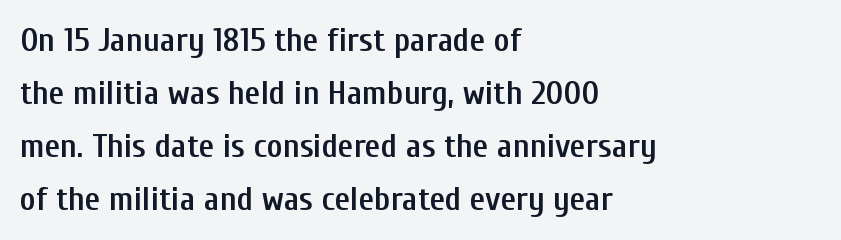
{"serif": "no", "italic": "no", "bold": "semi", "weight": "semibold", "width": "condensed", "stroke_contrast": "low", "x_height": "medium", "monospaced": "no", "underline": "no", "align": "left", "line_spacing": "normal", "line_spacing_ratio": 1.56, "letter_spacing": "normal", "letter_spacing_em": 0.0, "glyph_px": 34}
